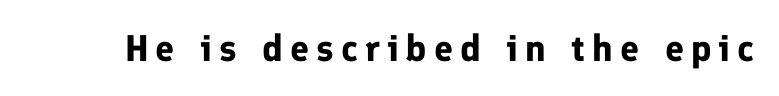
Every letter is thick-stroked: bold, no question. Vertical strokes here are truly vertical. Nope, no serifs anywhere on these letters. Do the characters align in a grid? No, the font is proportional.
